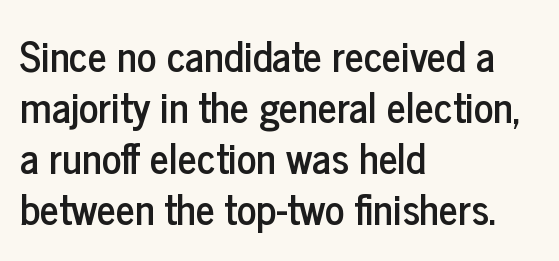
The image shows 41 px condensed sans-serif type, upright; set left-aligned, line spacing 1.24x, normal letter spacing, not underlined; low stroke contrast and a medium x-height.
